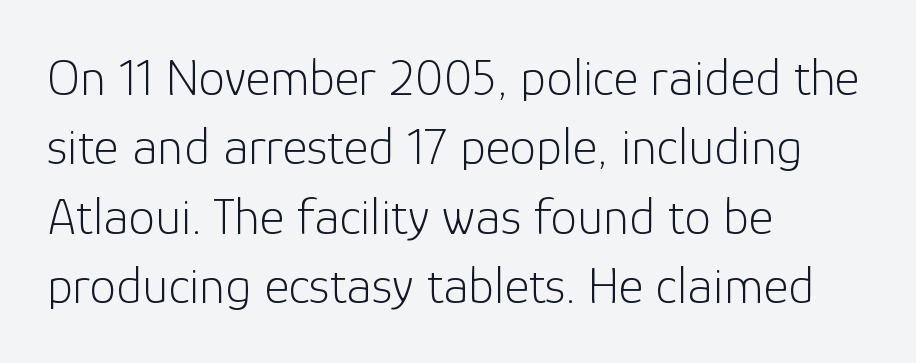
The passage shown stacks its lines at a standard gap. In CSS terms this would be text-align: left. Glance below the letters and you will spot only blank space. I'd call this a sans setting — the letters go barefoot. Letters have the restrained weight of plain body copy at most. Tall strokes in this sample are plumb rather than angled.
